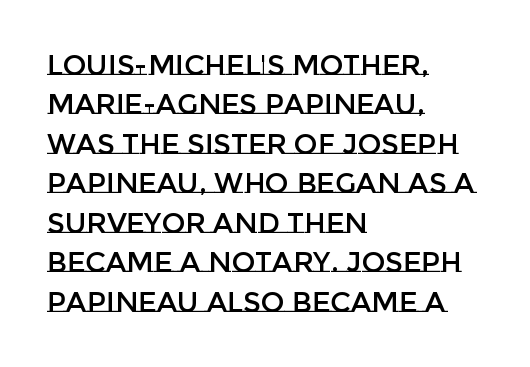
Q: Is the text italic (slanted)? A: No, it is upright.
Q: Is the text underlined? A: No.
Q: How is the paragraph aligned? A: Left-aligned.
Q: Is the spacing between letters normal or unusually wide? A: Normal.
Q: Is the spacing between lines tight, normal or loose? A: Normal.
Q: Width (condensed, normal, or wide)? A: Normal.
Q: Stroke contrast? A: Low.
Q: x-height? A: Large.
Q: Monospaced? A: No.
